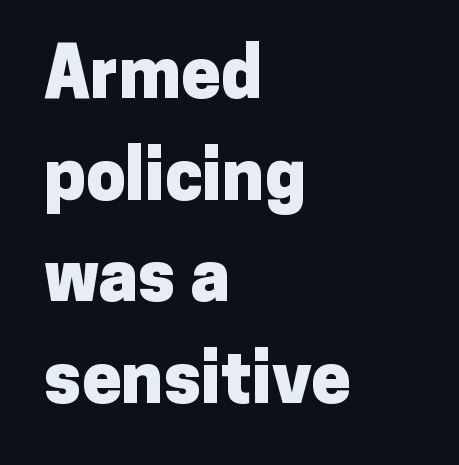
Visually the block forms a straight wall on the left and a jagged coastline on the right. What stands out about the letter spacing? Nothing — it is the standard amount. Normally led — the rows are evenly, conventionally spaced. The space directly below the letters is spotless.
